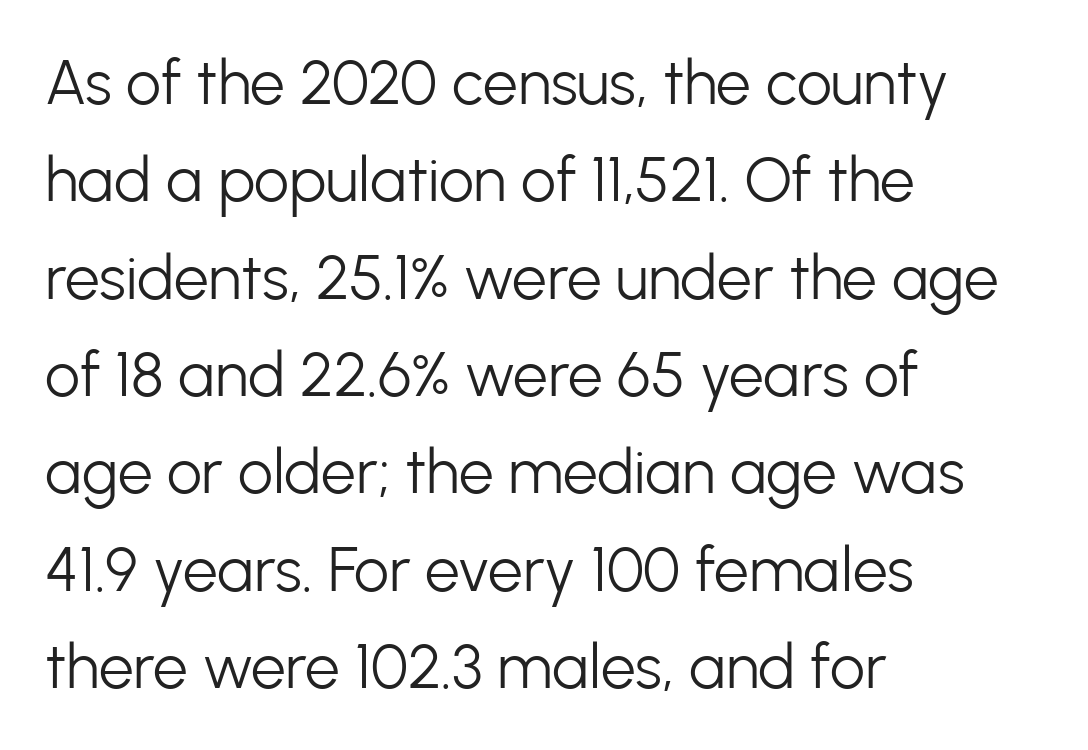
{"serif": "no", "italic": "no", "bold": "no", "weight": "light", "width": "normal", "stroke_contrast": "low", "x_height": "medium", "monospaced": "no", "underline": "no", "align": "left", "line_spacing": "normal", "line_spacing_ratio": 1.57, "letter_spacing": "normal", "letter_spacing_em": 0.0, "glyph_px": 62}
